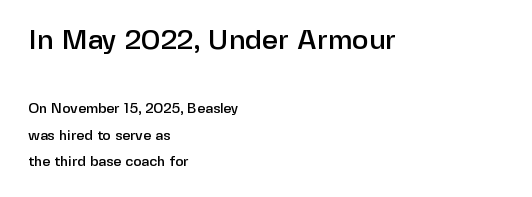
Q: Is the text italic (slanted)? A: No, it is upright.
Q: Is the typeface a serif or a sans-serif typeface? A: Sans-serif.
Q: Is the text underlined? A: No.
Q: How is the paragraph aligned? A: Left-aligned.
Q: Is the spacing between letters normal or unusually wide? A: Normal.
Q: Which block of text is set in a larger size, the first (top) or the second (bottom)? A: The first (top) one.
Q: Width (condensed, normal, or wide)? A: Normal.
Q: Stroke contrast? A: Low.
Q: x-height? A: Medium.
Q: Monospaced? A: No.
